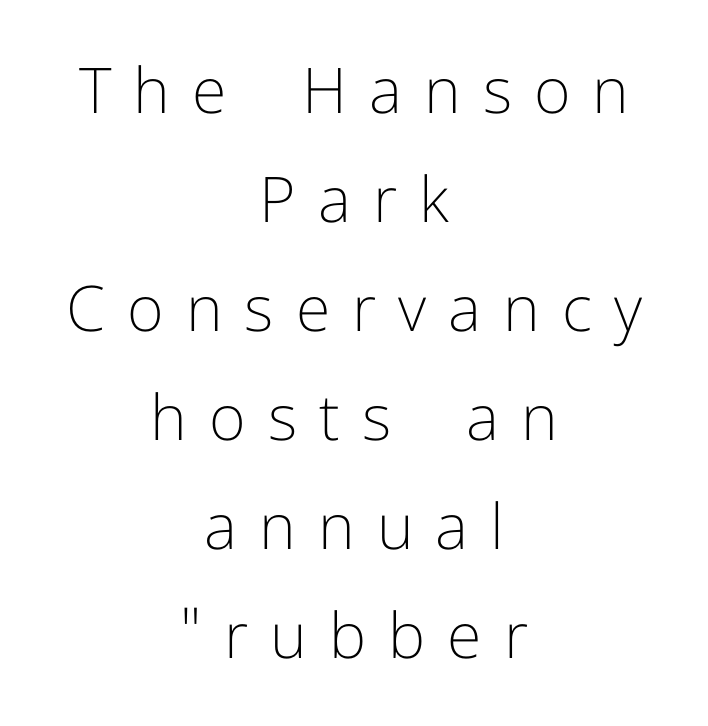
Q: Is the text bold? A: No.
Q: Is the text italic (slanted)? A: No, it is upright.
Q: Is the typeface a serif or a sans-serif typeface? A: Sans-serif.
Q: Is the text underlined? A: No.
Q: How is the paragraph aligned? A: Centered.
Q: Is the spacing between letters normal or unusually wide? A: Unusually wide.
Q: Width (condensed, normal, or wide)? A: Normal.
Q: Stroke contrast? A: Low.
Q: x-height? A: Medium.
Q: Monospaced? A: No.
